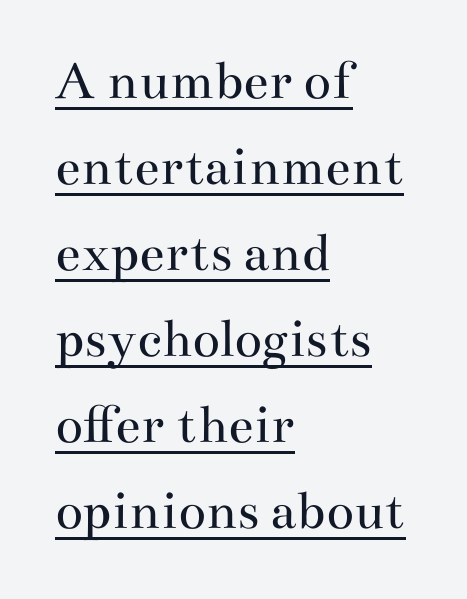
Tracking value appears to be zero — textbook default spacing. The letters advance in unequal steps, a hallmark of proportional type. These characters rest on top of a visible drawn line. A typesetter would mark this as roman, not italic. Serif or sans? Serif — the stroke terminals have little feet.
